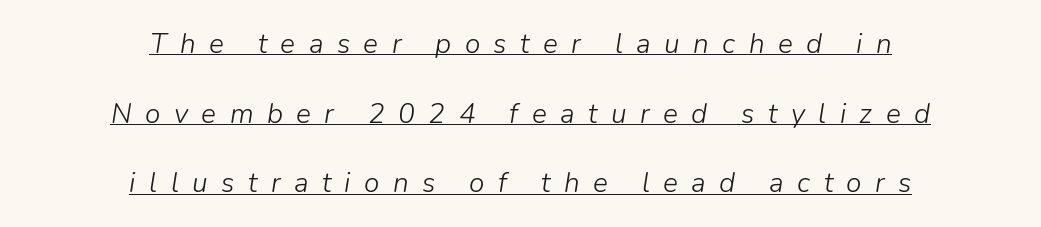
You could only call the tracking loose — the letters float apart. Each line of the rendering has a horizontal stroke beneath the glyphs. The letters advance in unequal steps, a hallmark of proportional type. Centered paragraph, ragged on both sides. The characters are drawn with everyday or finer stroke widths.
